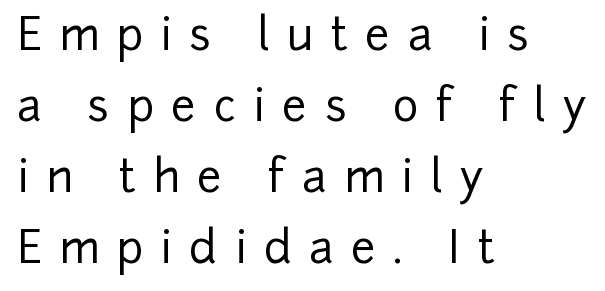
Italic: no, the glyphs are upright roman. Casual observation: everything's shoved over to the left. Here the designer chose a conventional face with non-uniform glyph widths. Inter-character spacing is expanded well beyond the font's built-in metrics. Notice how descenders clear the ascenders below comfortably — that's standard leading.
